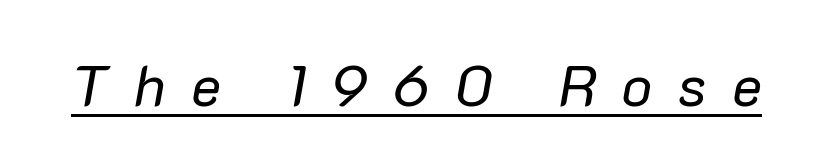
Emphasis-style slanted type is in use. Glance below the letters and you will spot a drawn line. The tracking jumps out immediately: characters are airy and widely separated. The font sits on the lighter half of the weight spectrum, regular included. Varying glyph widths throughout — classic text-font behaviour.
